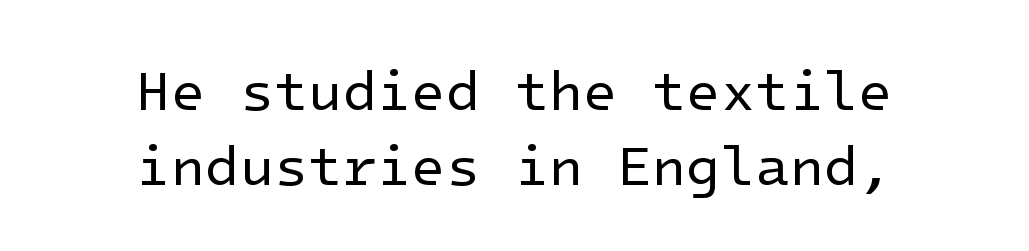
The image shows 56 px regular-weight sans-serif type, upright; set centered, normal line spacing (1.34x), normal letter spacing, not underlined; low stroke contrast and a medium x-height.
